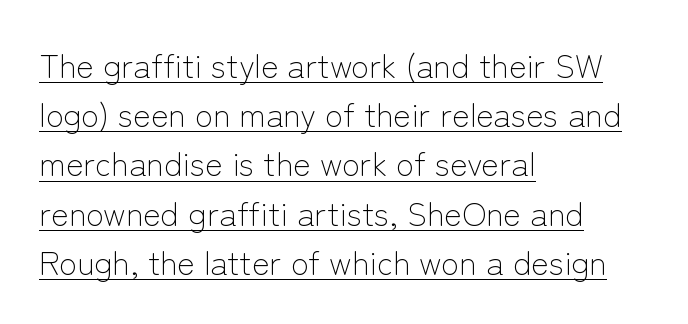
Q: Is the text bold? A: No.
Q: Is the text italic (slanted)? A: No, it is upright.
Q: Is the typeface a serif or a sans-serif typeface? A: Sans-serif.
Q: Is the text underlined? A: Yes.
Q: How is the paragraph aligned? A: Left-aligned.
Q: Is the spacing between letters normal or unusually wide? A: Normal.
Q: Is the spacing between lines tight, normal or loose? A: Normal.
Q: Width (condensed, normal, or wide)? A: Normal.
Q: Stroke contrast? A: Low.
Q: x-height? A: Medium.
Q: Monospaced? A: No.
